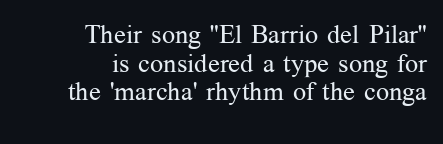
Closely set lines give the paragraph a compact silhouette. The paragraph has a hard right edge and a soft left edge. Look at the tracking — it's just the regular setting, nothing added. No letter is thick-stroked: the sample isn't bold. The passage shown is not underscored anywhere. The letters stand straight up with perfectly vertical stems.
